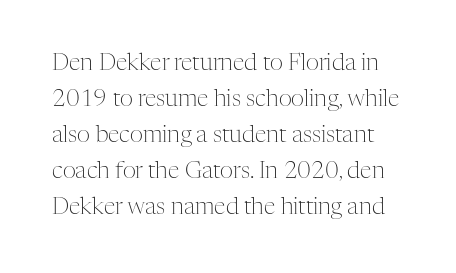
{"italic": "no", "bold": "no", "underline": "no", "line_spacing": "normal", "line_spacing_ratio": 1.57, "letter_spacing": "normal", "letter_spacing_em": 0.0, "glyph_px": 23}
